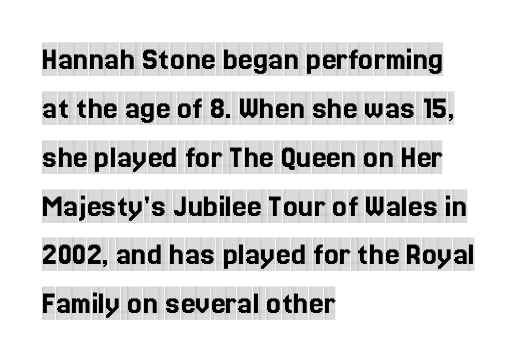
Is there much room between lines? A standard amount, neither cramped nor airy. Words float on clear page, feet unadorned. The specimen reads as upright at a glance. Varying glyph widths throughout — classic text-font behaviour. The paragraph shown leans on its left margin. Tracking here is standard; glyphs follow each other at the usual distance.
